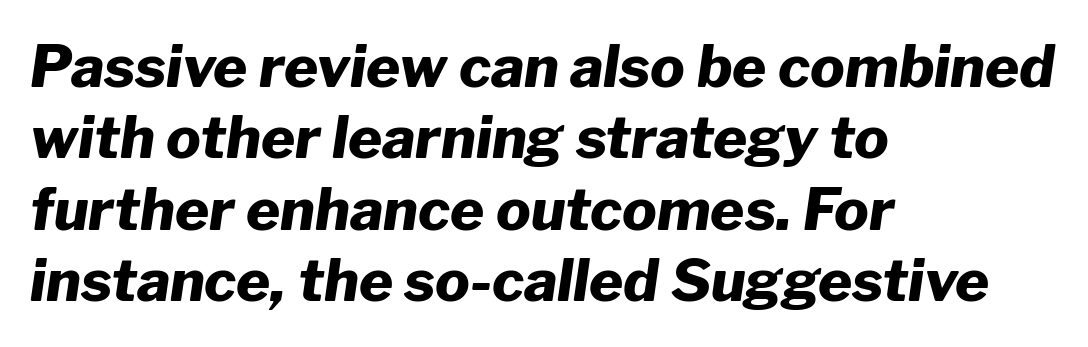
{"italic": "yes", "lean": "right", "slant_degrees": 8, "bold": "yes", "weight": "heavy", "width": "normal", "stroke_contrast": "low", "x_height": "medium", "monospaced": "no", "underline": "no", "align": "left", "line_spacing_ratio": 1.23, "letter_spacing": "normal", "letter_spacing_em": 0.0, "glyph_px": 58}
